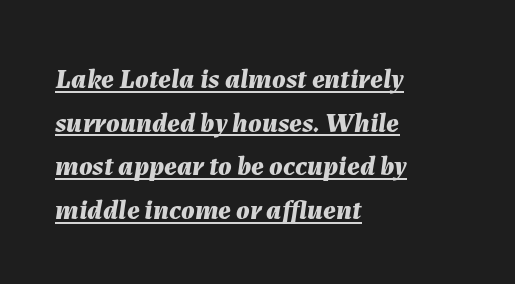
The image shows 28 px bold type, italic (leaning right); set left-aligned, normal line spacing (1.56x), normal letter spacing, underlined; medium stroke contrast and a medium x-height.
